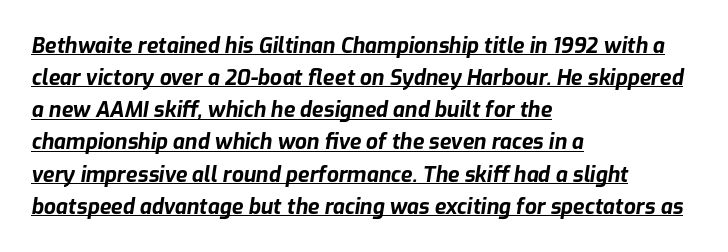
Q: Is the text bold? A: Yes.
Q: Is the text italic (slanted)? A: Yes, it leans right by about 9 degrees.
Q: Is the text underlined? A: Yes.
Q: How is the paragraph aligned? A: Left-aligned.
Q: Is the spacing between letters normal or unusually wide? A: Normal.
Q: Is the spacing between lines tight, normal or loose? A: Normal.
